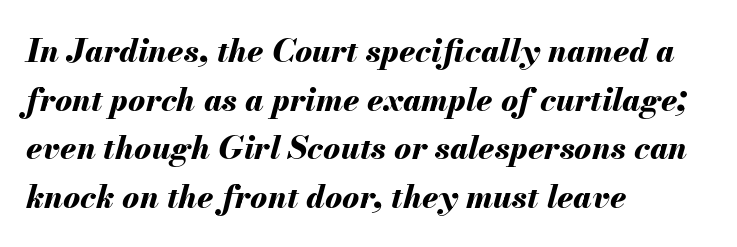
What weight is shown? A full bold with thick strokes. Honestly, there is no underline to notice here at all. When letters slant like this, we call the style italic. In terms of letterspacing, this is plain default setting.
